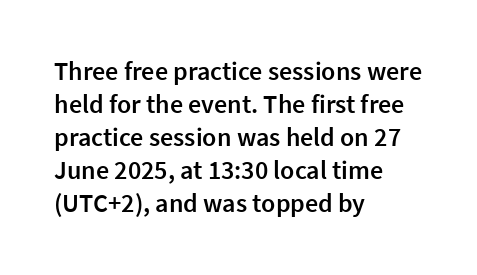
The space beneath each line is pristine and unruled. Notice how the stems are strictly vertical — no italics here. Weight: semibold (demi). Is the letter spacing exaggerated? No — it looks like the ordinary default. The line-height multiplier appears to be the usual default. Short and long lines alike share a common starting point at left.
